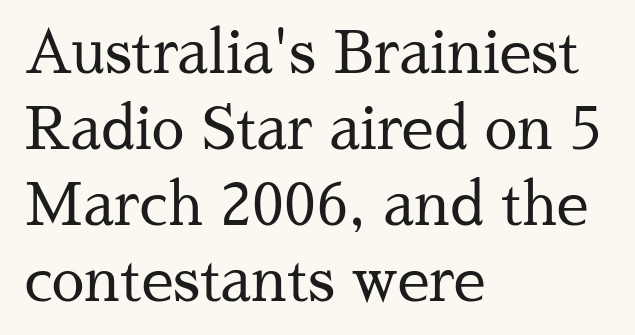
{"serif": "yes", "italic": "no", "bold": "no", "weight": "regular", "width": "normal", "stroke_contrast": "medium", "x_height": "medium", "monospaced": "no", "underline": "no", "align": "left", "line_spacing": "normal", "line_spacing_ratio": 1.31, "letter_spacing": "normal", "letter_spacing_em": 0.0, "glyph_px": 58}
